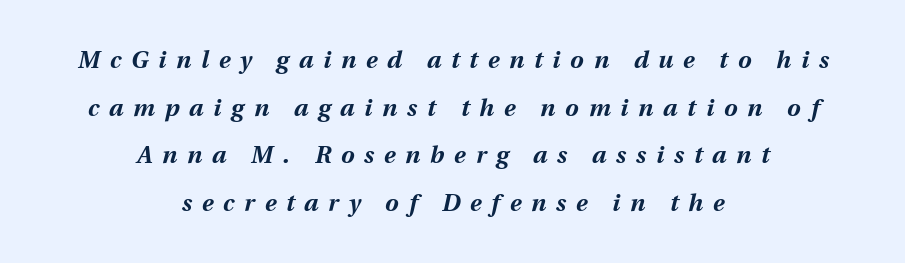
Q: Is the text bold? A: Yes.
Q: Is the text italic (slanted)? A: Yes, it leans right by about 12 degrees.
Q: Is the text underlined? A: No.
Q: How is the paragraph aligned? A: Centered.
Q: Is the spacing between letters normal or unusually wide? A: Unusually wide.
Q: Is the spacing between lines tight, normal or loose? A: Loose.
